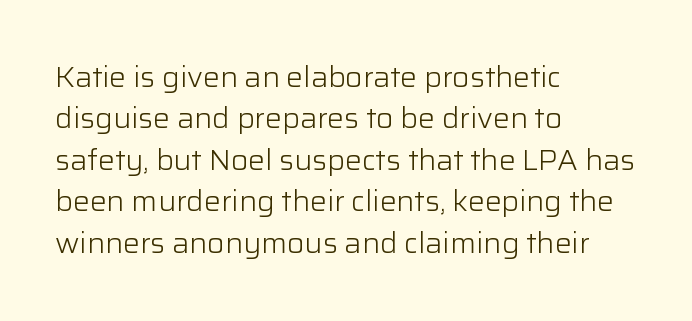
A light-to-regular cut is what we see here. To sum up the face: it is a sans, with no serifs. Looks like regular typesetting: each glyph gets only the width it needs. Unlike italic type, these characters show no tilt at all.
